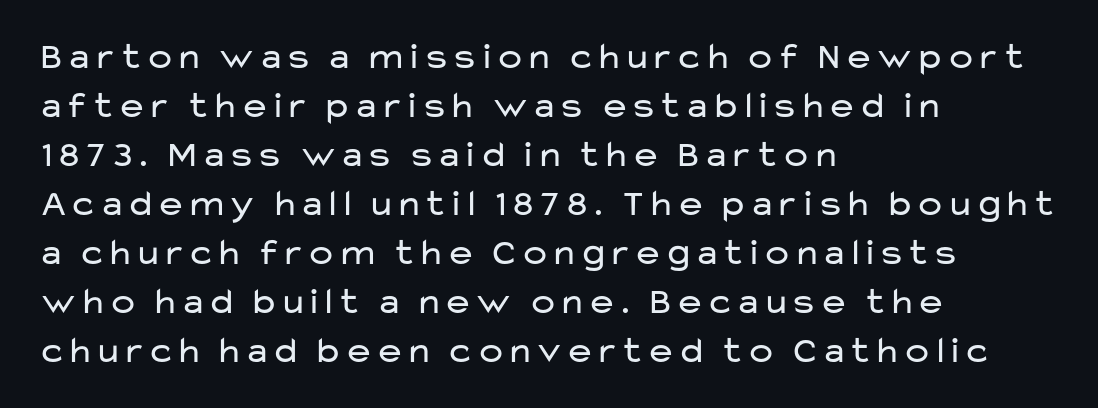
Grotesque or geometric, the face here clearly has no serifs. Each new line begins a customary step beneath the previous one. The setting favours the left margin, as ordinary paragraphs usually do. Designer's note — italics off, roman on. The passage shown is not bold in any degree.
